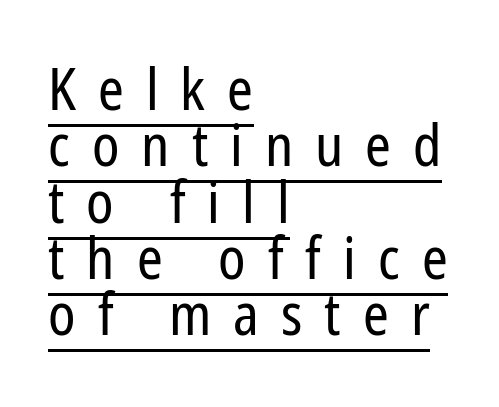
Characters remain perfectly vertical along every line. The letterforms sit at book weight or below. This rendering widens character spacing well past its baseline value. You can see a thin bar hugging the bottom of the glyphs.
